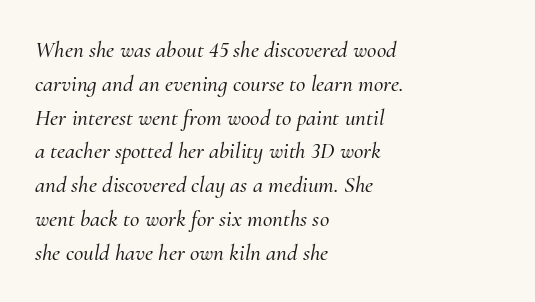
Clear beneath every line of the passage. Interline gaps are of average width in this sample. The letterforms sit shoulder to shoulder at normal distance. These lines were composed using italics. Which margin do the lines hug? The left one — the right edge is uneven.
